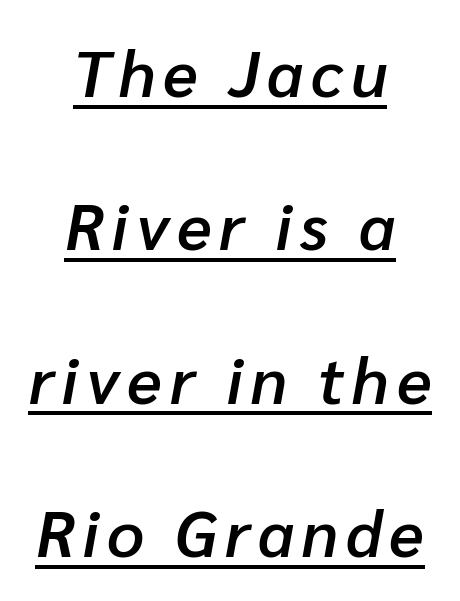
In CSS terms this would be text-align: center. The letters advance in unequal steps, a hallmark of proportional type. Students, observe: this is what heavily led, spacious text looks like. Stems and bowls a touch heavier than normal — semibold. The words here are underlined. Slanted lettering throughout.
